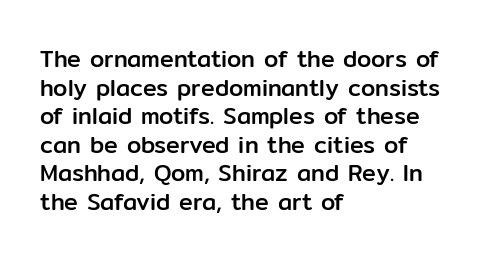
Q: Is the text italic (slanted)? A: No, it is upright.
Q: Is the text underlined? A: No.
Q: How is the paragraph aligned? A: Left-aligned.
Q: Is the spacing between letters normal or unusually wide? A: Normal.
